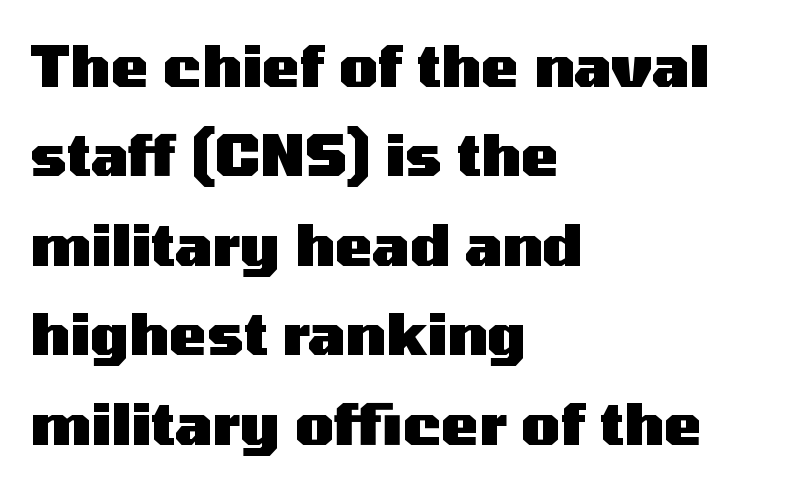
Q: Is the text bold? A: Yes.
Q: Is the text italic (slanted)? A: No, it is upright.
Q: Is the typeface a serif or a sans-serif typeface? A: Sans-serif.
Q: Is the text underlined? A: No.
Q: How is the paragraph aligned? A: Left-aligned.
Q: Is the spacing between letters normal or unusually wide? A: Normal.
Q: Is the spacing between lines tight, normal or loose? A: Normal.
Q: Width (condensed, normal, or wide)? A: Wide.
Q: Stroke contrast? A: Medium.
Q: x-height? A: Medium.
Q: Monospaced? A: No.
